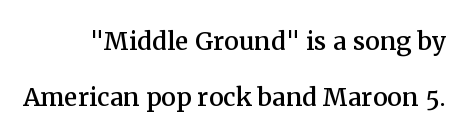
Look at the bottom of the vertical strokes: they flare into serifs here. You can tell it's not italic because the verticals are truly vertical. The block of text has a typical density, with ordinary space between rows. Honestly, there is no underline to notice here at all. What stands out about the letter spacing? Nothing — it is the standard amount. Here the designer chose a conventional face with non-uniform glyph widths.
